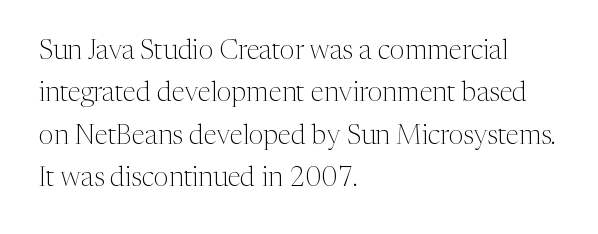
{"italic": "no", "bold": "no", "underline": "no", "align": "left", "line_spacing": "normal", "line_spacing_ratio": 1.57, "letter_spacing": "normal", "letter_spacing_em": 0.0, "glyph_px": 27}
